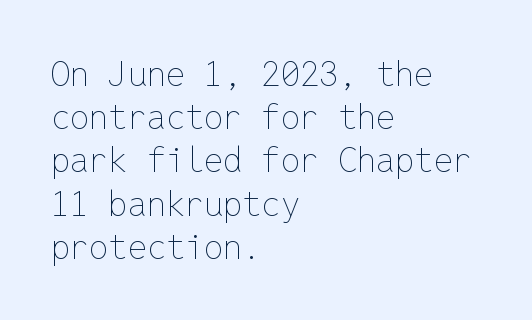
{"italic": "no", "bold": "no", "weight": "thin", "width": "normal", "stroke_contrast": "low", "x_height": "medium", "monospaced": "yes", "underline": "no", "align": "left", "line_spacing": "normal", "line_spacing_ratio": 1.27, "letter_spacing": "normal", "letter_spacing_em": 0.0, "glyph_px": 34}
